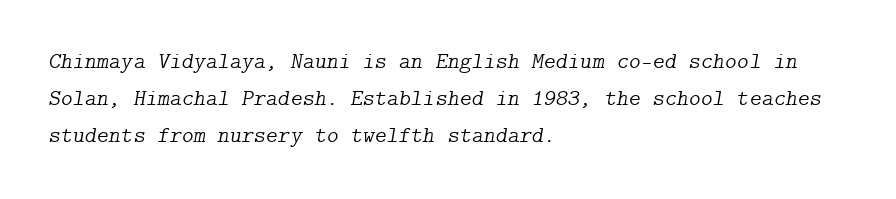
The image shows 23 px text type, italic (leaning right); set left-aligned, normal line spacing (1.6x), normal letter spacing, not underlined.
